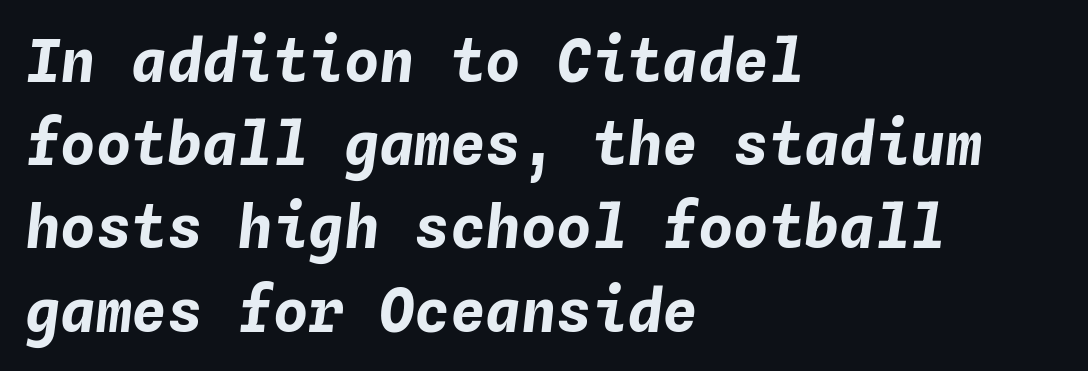
The image shows 59 px bold type, italic (leaning right), monospaced; set left-aligned, normal line spacing (1.41x), normal letter spacing, not underlined; low stroke contrast and a medium x-height.
